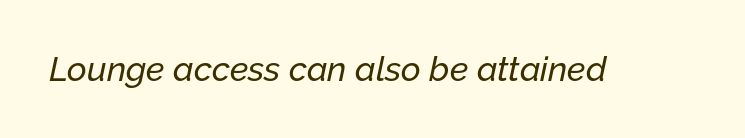
The image shows 34 px text type, italic (leaning right); set normal letter spacing, not underlined; low stroke contrast and a medium x-height.
